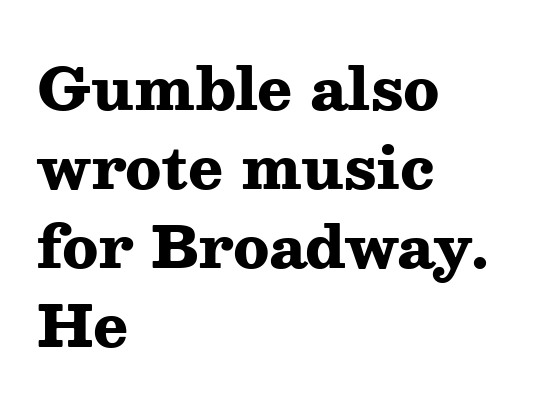
The image shows 58 px heavy, wide serif type, upright; set left-aligned, normal line spacing (1.36x), normal letter spacing, not underlined; medium stroke contrast and a medium x-height.
